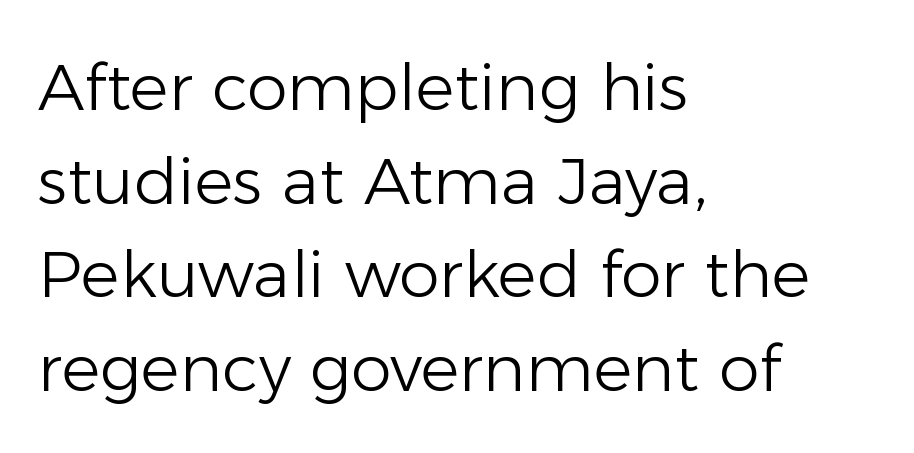
Weight: regular or lighter. The block of text has a typical density, with ordinary space between rows. Nobody touched the tracking dial on this one. A classic flush-left, rag-right setting is used for this passage. The passage shown is typed in a proportional face where columns would drift.
